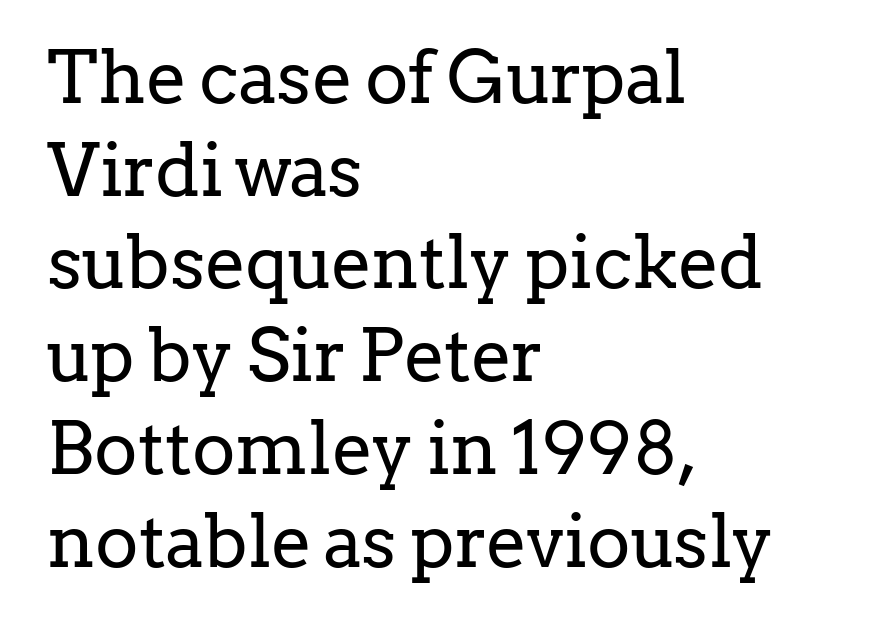
{"serif": "yes", "italic": "no", "bold": "no", "weight": "regular", "width": "normal", "stroke_contrast": "low", "x_height": "medium", "monospaced": "no", "underline": "no", "align": "left", "line_spacing": "normal", "line_spacing_ratio": 1.27, "letter_spacing": "normal", "letter_spacing_em": 0.0, "glyph_px": 73}
